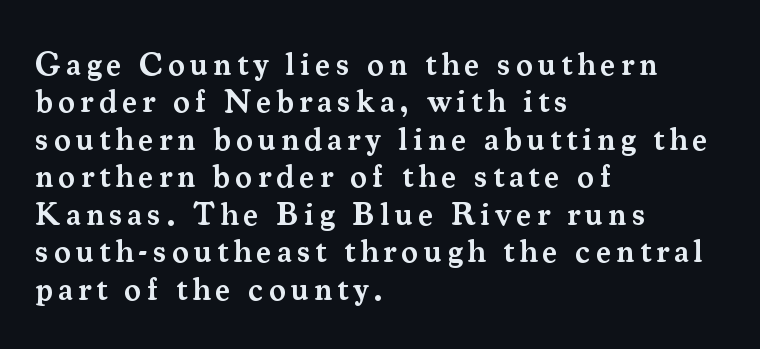
Bold? Not quite — semibold, heavier than regular but stopping short. A roman cut, with each character standing at attention. Clear beneath every line of the passage. Think of a printed novel: that variable character pitch is what you see here.
